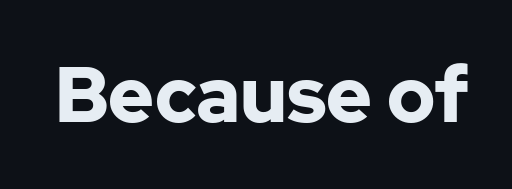
Q: Is the text bold? A: Yes.
Q: Is the text italic (slanted)? A: No, it is upright.
Q: Is the typeface a serif or a sans-serif typeface? A: Sans-serif.
Q: Is the text underlined? A: No.
Q: Is the spacing between letters normal or unusually wide? A: Normal.
Q: Width (condensed, normal, or wide)? A: Normal.
Q: Stroke contrast? A: Low.
Q: x-height? A: Medium.
Q: Monospaced? A: No.
